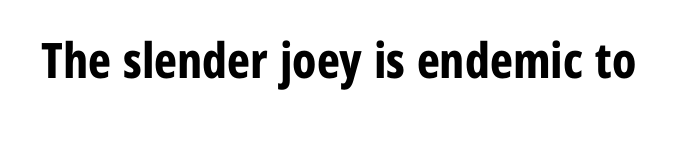
The face used here has the dense, thick strokes of a bold. The passage shown is not underscored anywhere. Is this a sans? Yes — the strokes have no serifs. Nothing unusual about the tracking: characters are spaced as the font intends. The rendering uses natural spacing where letterforms have individual widths. The typography opts for an upright posture over an oblique one.
